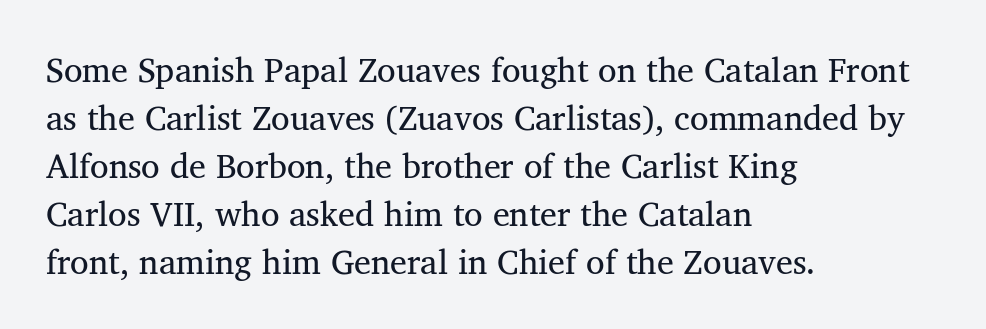
The image shows 34 px serif type; set left-aligned, normal line spacing (1.41x), normal letter spacing, not underlined; medium stroke contrast and a medium x-height.
